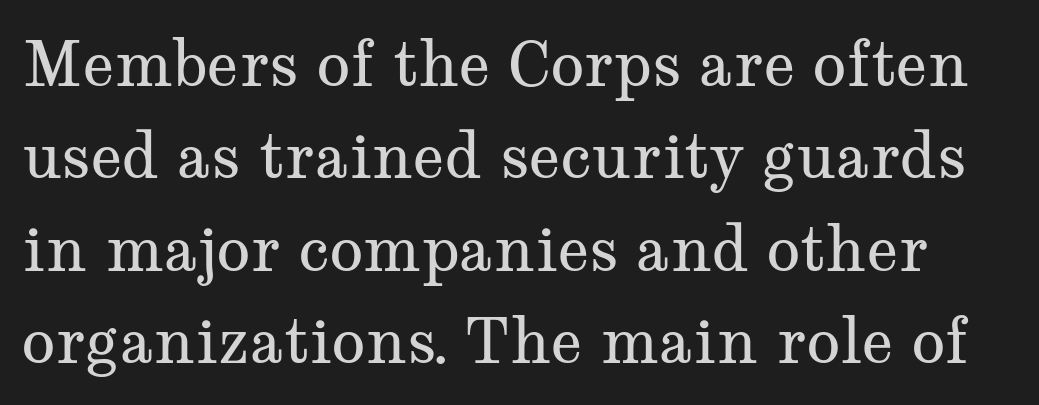
Line spacing here is normal. Do the characters align in a grid? No, the font is proportional. Is the letter spacing exaggerated? No — it looks like the ordinary default. Observe the serifs anchoring each vertical stroke in this sample. This is the regular roman posture of the typeface. Has an underline been added? It has not.
